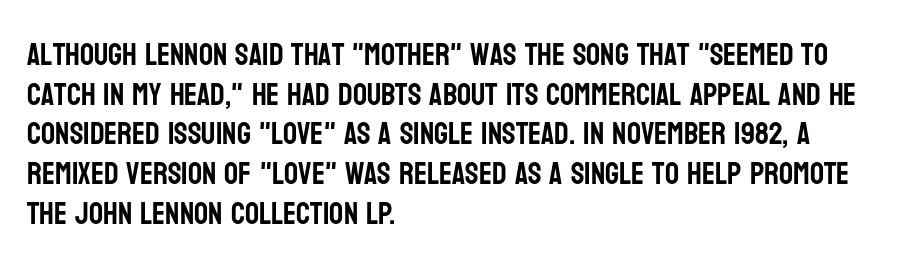
The image shows 31 px condensed sans-serif type, upright; set left-aligned, normal line spacing (1.28x), normal letter spacing, not underlined; low stroke contrast and a large x-height.
